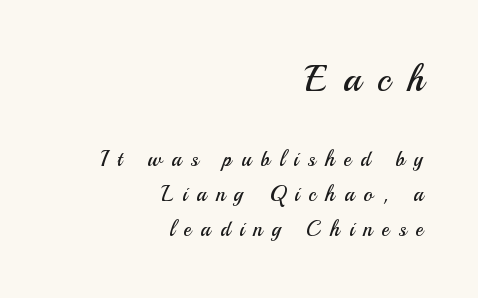
Q: Is the text bold? A: No.
Q: Is the text italic (slanted)? A: Yes.
Q: Is the typeface a serif or a sans-serif typeface? A: Sans-serif.
Q: Is the text underlined? A: No.
Q: How is the paragraph aligned? A: Right-aligned.
Q: Is the spacing between letters normal or unusually wide? A: Unusually wide.
Q: Is the spacing between lines tight, normal or loose? A: Normal.
Q: Which block of text is set in a larger size, the first (top) or the second (bottom)? A: The first (top) one.
Q: Width (condensed, normal, or wide)? A: Normal.
Q: Stroke contrast? A: Medium.
Q: x-height? A: Small.
Q: Monospaced? A: No.
